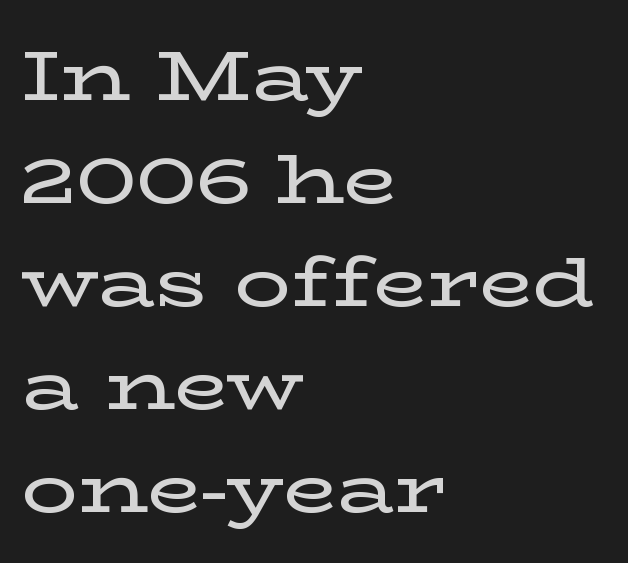
Q: Is the text italic (slanted)? A: No, it is upright.
Q: Is the typeface a serif or a sans-serif typeface? A: Serif.
Q: Is the text underlined? A: No.
Q: How is the paragraph aligned? A: Left-aligned.
Q: Is the spacing between letters normal or unusually wide? A: Normal.
Q: Is the spacing between lines tight, normal or loose? A: Normal.
Q: Width (condensed, normal, or wide)? A: Wide.
Q: Stroke contrast? A: Low.
Q: x-height? A: Medium.
Q: Monospaced? A: No.
